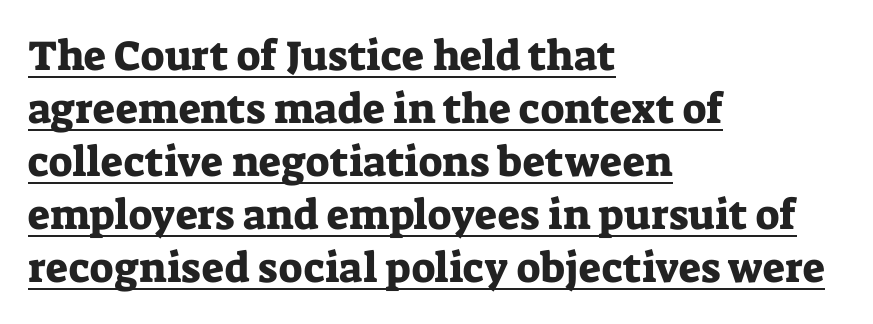
{"serif": "yes", "italic": "no", "width": "normal", "stroke_contrast": "low", "x_height": "medium", "monospaced": "no", "underline": "yes", "align": "left", "line_spacing": "normal", "line_spacing_ratio": 1.26, "letter_spacing": "normal", "letter_spacing_em": 0.0, "glyph_px": 42}
